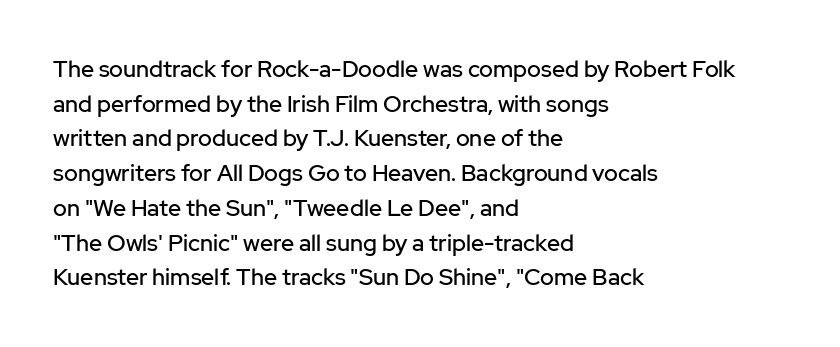
Q: Is the text italic (slanted)? A: No, it is upright.
Q: Is the text underlined? A: No.
Q: How is the paragraph aligned? A: Left-aligned.
Q: Is the spacing between letters normal or unusually wide? A: Normal.
Q: Is the spacing between lines tight, normal or loose? A: Normal.
